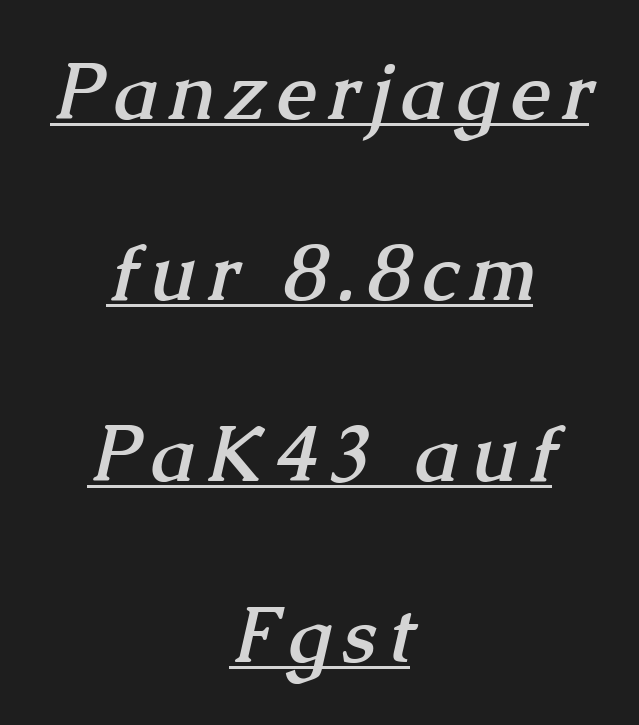
Q: Is the text bold? A: Yes.
Q: Is the typeface a serif or a sans-serif typeface? A: Serif.
Q: Is the text underlined? A: Yes.
Q: How is the paragraph aligned? A: Centered.
Q: Is the spacing between lines tight, normal or loose? A: Loose.
Q: Width (condensed, normal, or wide)? A: Normal.
Q: Stroke contrast? A: Medium.
Q: x-height? A: Medium.
Q: Monospaced? A: No.
